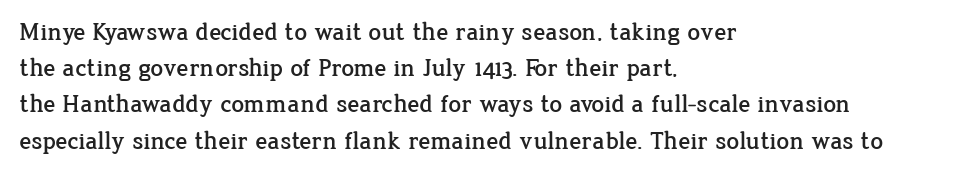
Q: Is the text italic (slanted)? A: No, it is upright.
Q: Is the text underlined? A: No.
Q: How is the paragraph aligned? A: Left-aligned.
Q: Is the spacing between letters normal or unusually wide? A: Normal.
Q: Is the spacing between lines tight, normal or loose? A: Normal.
